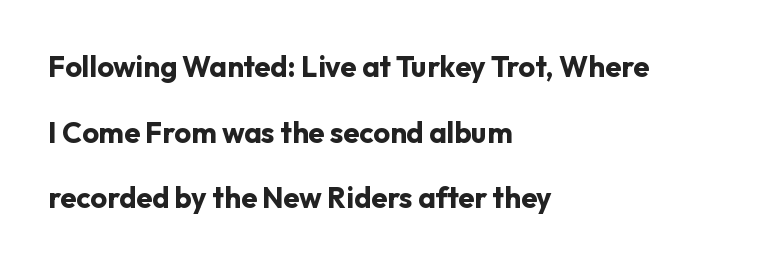
{"serif": "no", "italic": "no", "bold": "yes", "weight": "bold", "width": "normal", "stroke_contrast": "low", "x_height": "medium", "monospaced": "no", "underline": "no", "align": "left", "line_spacing": "loose", "line_spacing_ratio": 2.26, "letter_spacing": "normal", "letter_spacing_em": 0.0, "glyph_px": 29}
